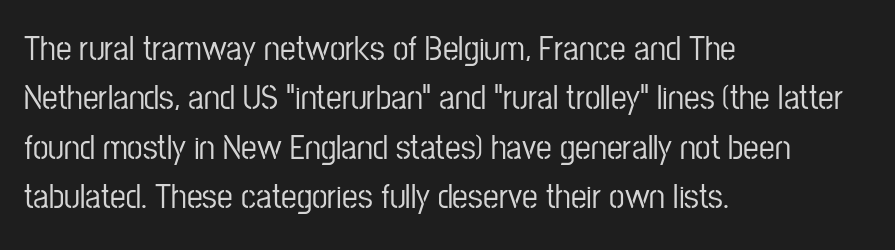
Q: Is the text italic (slanted)? A: No, it is upright.
Q: Is the typeface a serif or a sans-serif typeface? A: Sans-serif.
Q: Is the text underlined? A: No.
Q: How is the paragraph aligned? A: Left-aligned.
Q: Is the spacing between letters normal or unusually wide? A: Normal.
Q: Is the spacing between lines tight, normal or loose? A: Normal.
Q: Width (condensed, normal, or wide)? A: Condensed.
Q: Stroke contrast? A: Low.
Q: x-height? A: Medium.
Q: Monospaced? A: No.
